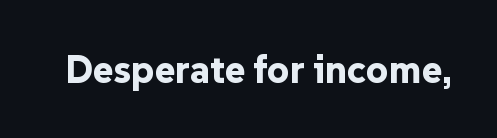
The image shows 39 px bold sans-serif type, upright; set normal letter spacing, not underlined; low stroke contrast and a medium x-height.
